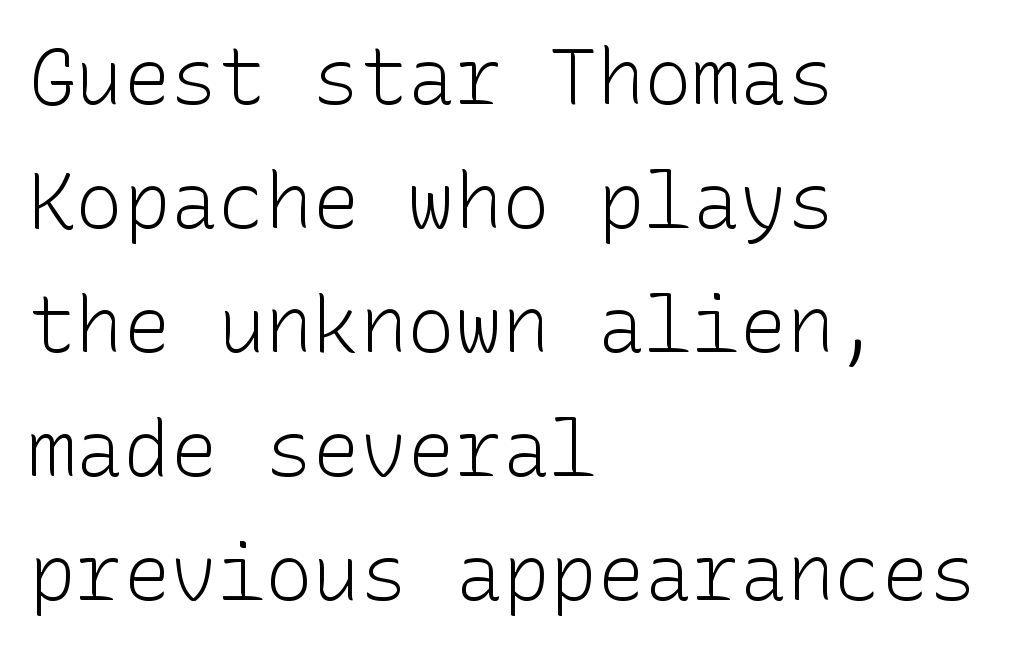
Horizontally, the lines are justified to the leading edge only. You can tell from the bare stems that sans-serif type was used. Italic: no, the glyphs are upright roman. The foot of each line stays bare and open. Summary of vertical rhythm: regular, with standard interline spacing.
